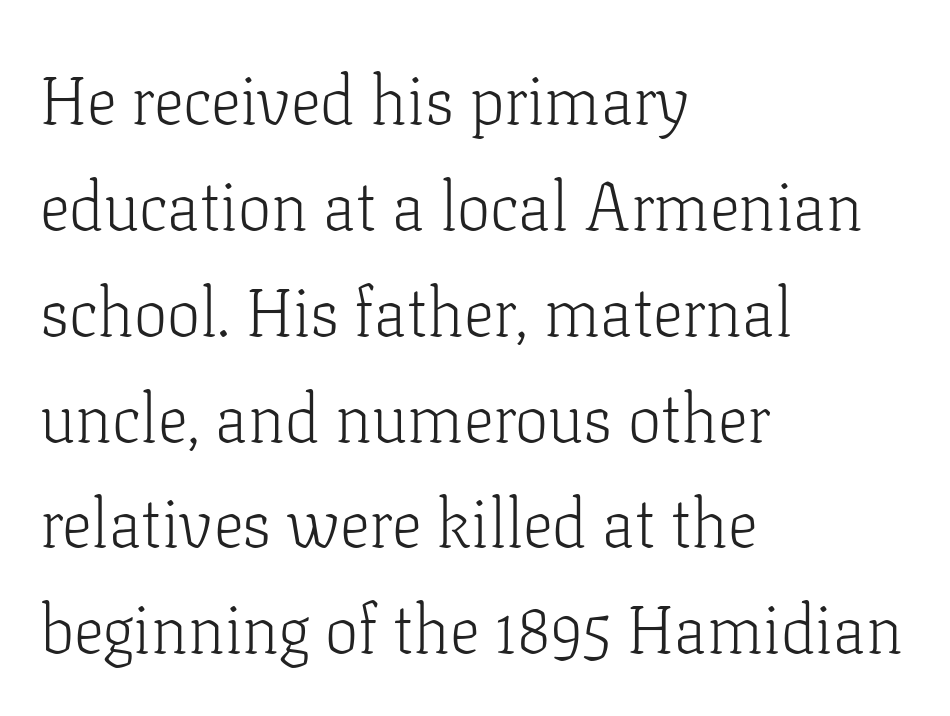
The image shows 67 px light serif type, upright; set left-aligned, normal line spacing (1.58x), normal letter spacing, not underlined; low stroke contrast and a medium x-height.
